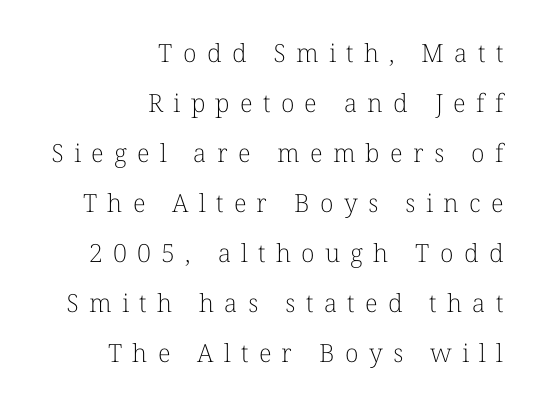
The image shows 25 px text type, upright; set right-aligned, loose line spacing (2.0x), unusually wide letter spacing (+0.41 em), not underlined.
